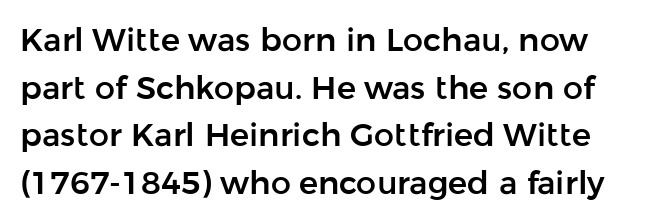
The image shows 32 px sans-serif type, upright; set normal line spacing (1.49x), normal letter spacing, not underlined; low stroke contrast and a medium x-height.
